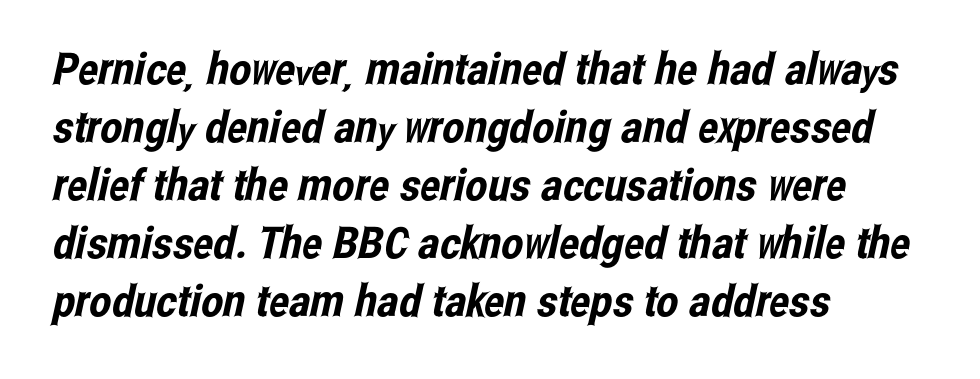
Nothing sits at the stroke ends, so this counts as sans-serif. Visually the block forms a straight wall on the left and a jagged coastline on the right. Anything drawn beneath the words? Only blank space. Proportional: the letters do not fall into vertical columns. Vertically, the passage feels balanced, rows spaced as you'd expect.
